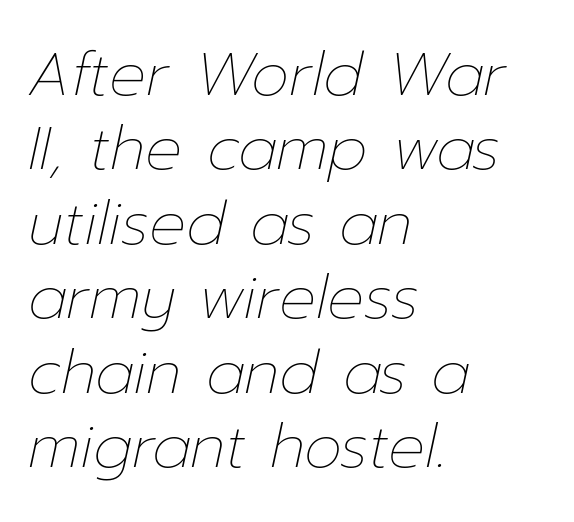
Compared with a centered layout, this one pins lines to the left instead. The face used here has a pronounced slope to its letters. Summary of weight: not heavy and not bold. Tracking value appears to be zero — textbook default spacing. The zone under the glyphs is completely vacant.
